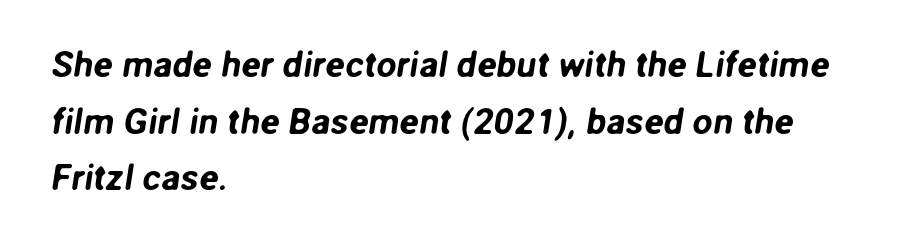
Anything drawn beneath the words? Only blank space. The lines in this sample share a left origin and differ only in where they stop. The rendering keeps characters at their native spacing. Summary of vertical rhythm: regular, with standard interline spacing. The glyphs in this specimen are sans serif.
